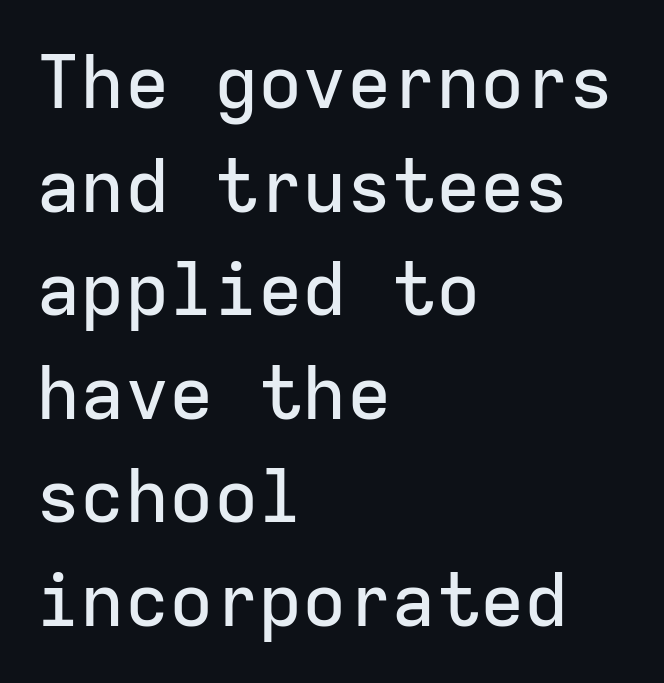
{"serif": "no", "italic": "no", "width": "normal", "stroke_contrast": "low", "x_height": "medium", "monospaced": "yes", "underline": "no", "align": "left", "line_spacing": "normal", "line_spacing_ratio": 1.4, "letter_spacing": "normal", "letter_spacing_em": 0.0, "glyph_px": 74}
